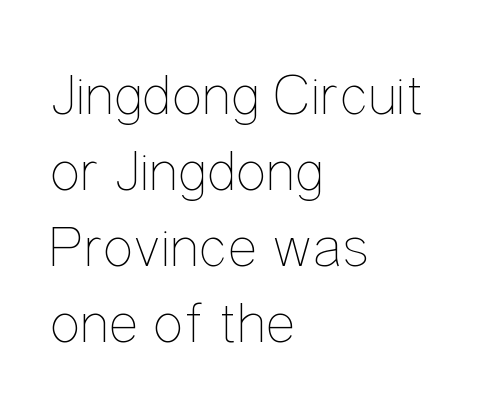
The image shows 58 px thin, condensed type, upright; set left-aligned, normal line spacing (1.31x), normal letter spacing, not underlined; low stroke contrast and a medium x-height.
